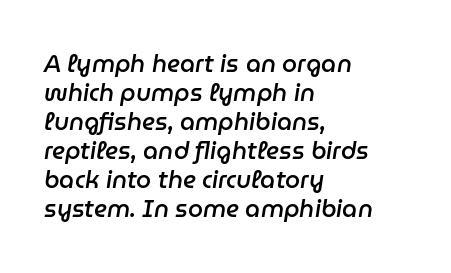
The image shows 24 px text type, italic (leaning right); set left-aligned, line spacing 1.21x, normal letter spacing, not underlined.
